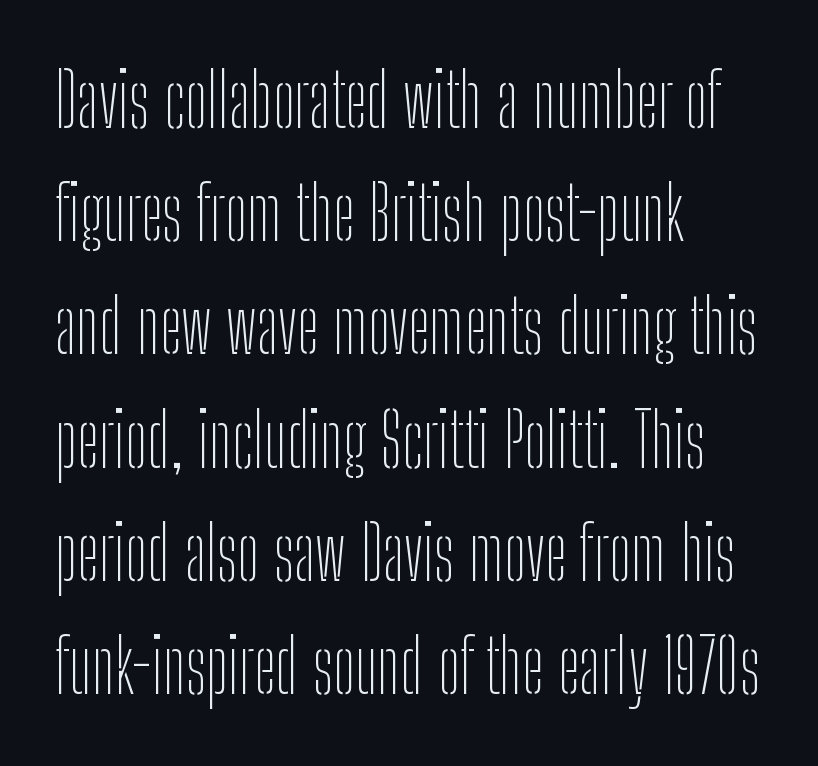
Each letter's strokes conclude bluntly, with no projecting serifs. Short and long lines alike share a common starting point at left. Posture: upright roman. The space beneath each line is pristine and unruled.
